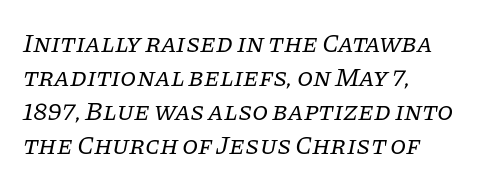
{"italic": "yes", "lean": "right", "slant_degrees": 11, "bold": "no", "underline": "no", "align": "left", "line_spacing": "normal", "line_spacing_ratio": 1.31, "letter_spacing": "normal", "letter_spacing_em": 0.0, "glyph_px": 26}
